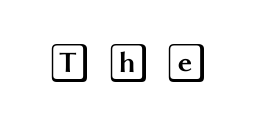
Loose tracking; the words dissolve into strings of separated letters. Clear beneath every line of the passage. The typography opts for an upright posture over an oblique one.
